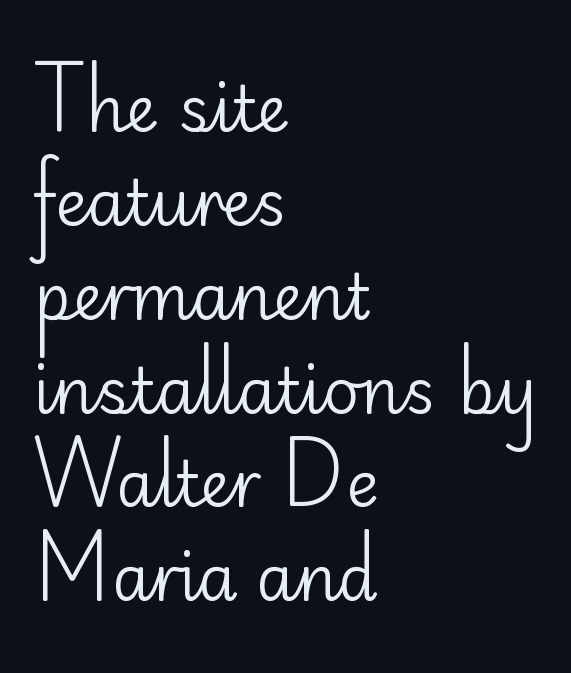
Leading matches the norm, producing a regular column. The passage shown is typed in a proportional face where columns would drift. Is the block centered? No — it sits flush against the left margin. The type is set solid horizontally, with unmodified tracking.
